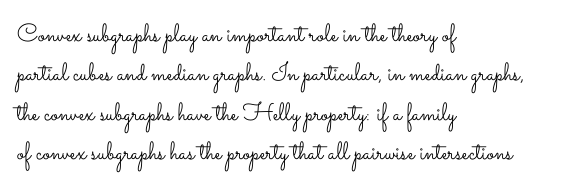
The image shows 25 px text type; set left-aligned, normal line spacing (1.58x), normal letter spacing, not underlined.
